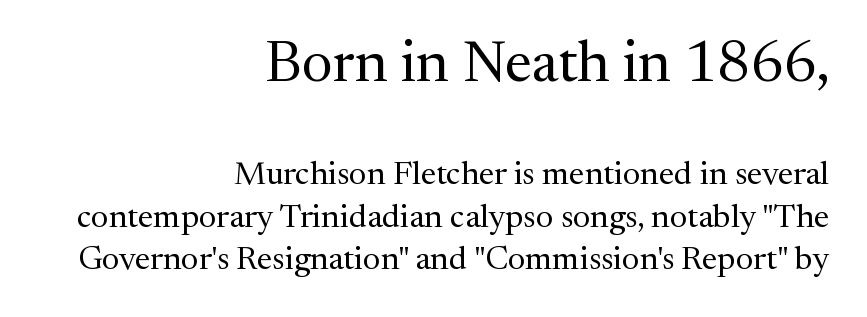
Q: Is the text bold? A: No.
Q: Is the text italic (slanted)? A: No, it is upright.
Q: Is the typeface a serif or a sans-serif typeface? A: Serif.
Q: Is the text underlined? A: No.
Q: How is the paragraph aligned? A: Right-aligned.
Q: Is the spacing between letters normal or unusually wide? A: Normal.
Q: Is the spacing between lines tight, normal or loose? A: Normal.
Q: Which block of text is set in a larger size, the first (top) or the second (bottom)? A: The first (top) one.
Q: Width (condensed, normal, or wide)? A: Normal.
Q: Stroke contrast? A: Medium.
Q: x-height? A: Medium.
Q: Monospaced? A: No.
